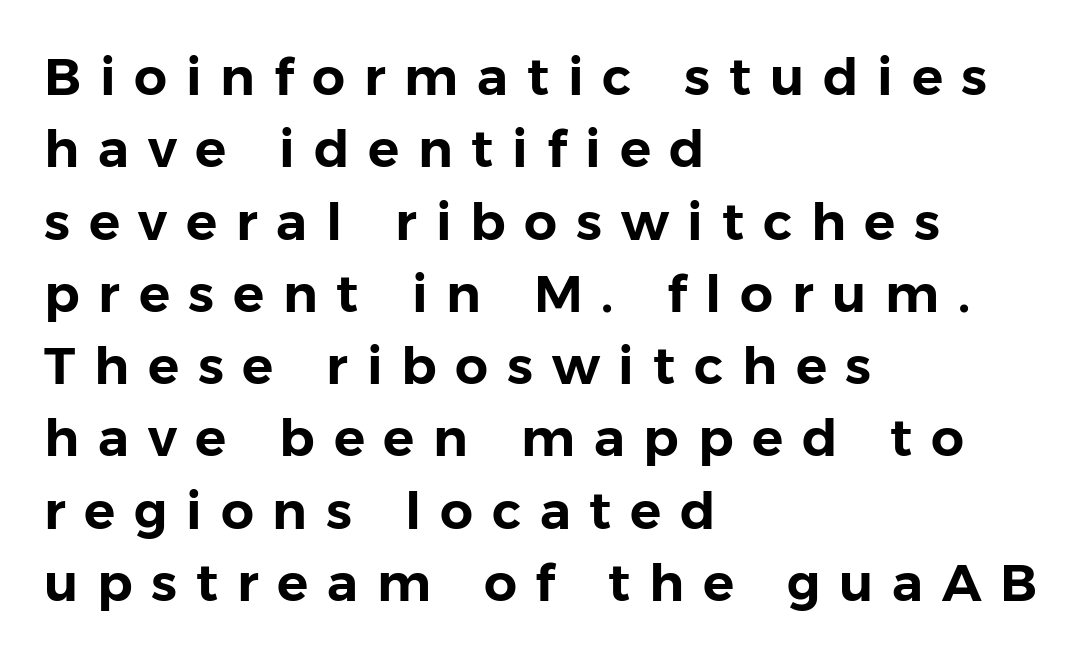
Q: Is the text italic (slanted)? A: No, it is upright.
Q: Is the typeface a serif or a sans-serif typeface? A: Sans-serif.
Q: Is the text underlined? A: No.
Q: How is the paragraph aligned? A: Left-aligned.
Q: Is the spacing between letters normal or unusually wide? A: Unusually wide.
Q: Is the spacing between lines tight, normal or loose? A: Normal.
Q: Width (condensed, normal, or wide)? A: Normal.
Q: Stroke contrast? A: Low.
Q: x-height? A: Medium.
Q: Monospaced? A: No.
